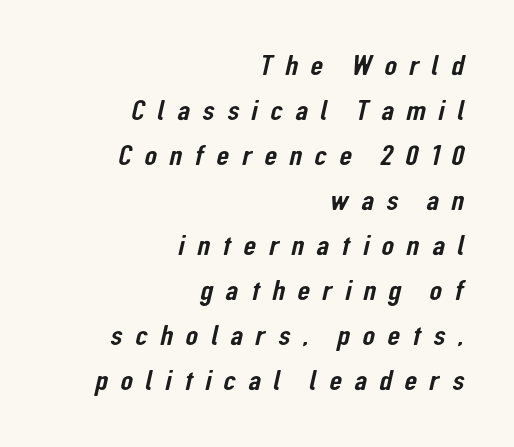
The image shows 29 px condensed sans-serif type; set right-aligned, normal line spacing (1.55x), unusually wide letter spacing (+0.43 em), not underlined; low stroke contrast and a medium x-height.
